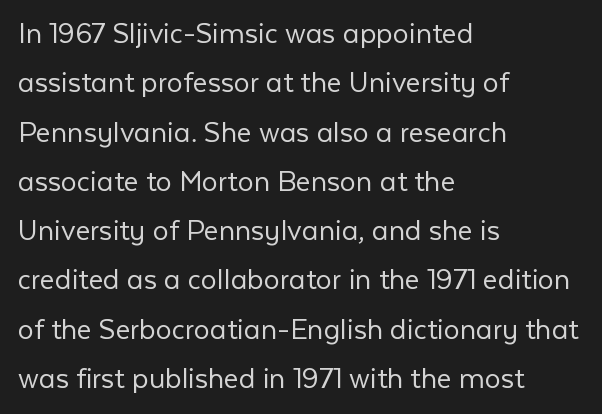
{"serif": "no", "italic": "no", "bold": "no", "weight": "light", "width": "normal", "stroke_contrast": "low", "x_height": "medium", "monospaced": "no", "underline": "no", "align": "left", "line_spacing": "normal", "line_spacing_ratio": 1.54, "letter_spacing": "normal", "letter_spacing_em": 0.0, "glyph_px": 32}
